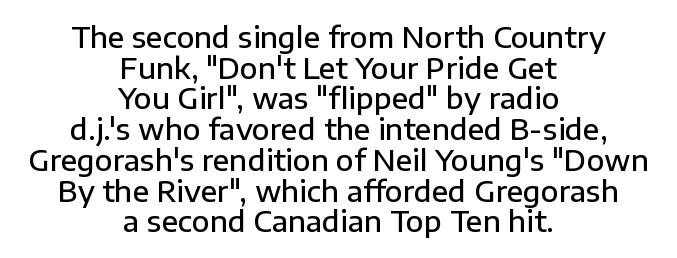
Q: Is the text bold? A: Semi-bold.
Q: Is the text italic (slanted)? A: No, it is upright.
Q: Is the typeface a serif or a sans-serif typeface? A: Sans-serif.
Q: Is the text underlined? A: No.
Q: How is the paragraph aligned? A: Centered.
Q: Is the spacing between letters normal or unusually wide? A: Normal.
Q: Is the spacing between lines tight, normal or loose? A: Tight.
Q: Width (condensed, normal, or wide)? A: Normal.
Q: Stroke contrast? A: Low.
Q: x-height? A: Medium.
Q: Monospaced? A: No.
